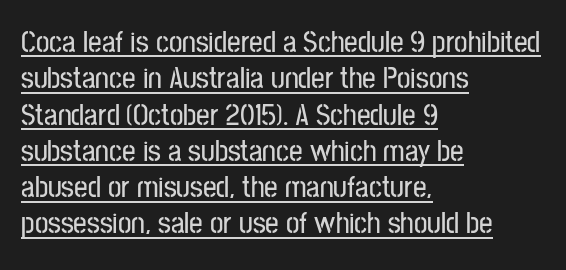
This sample has the flowing, uneven cadence of proportional lettering. It's the straight-up-and-down kind of type. The typeface chosen for these lines omits serifs. The horizontal fit of the characters is conventional and even. This sample is left-justified, so line endings fall wherever the words run out. The rendered words wear a rule along their underside.
